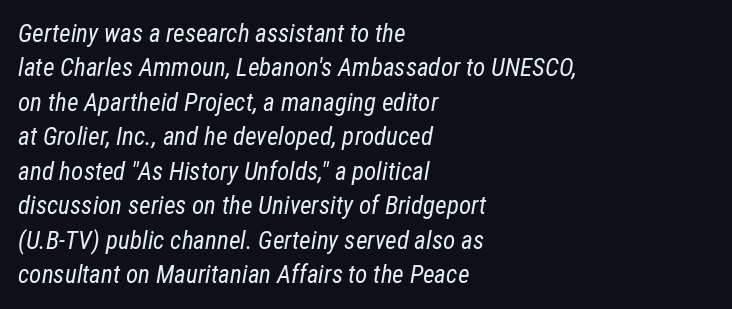
Q: Is the text bold? A: No.
Q: Is the text italic (slanted)? A: Yes, it leans right by about 12 degrees.
Q: Is the text underlined? A: No.
Q: How is the paragraph aligned? A: Left-aligned.
Q: Is the spacing between letters normal or unusually wide? A: Normal.
Q: Is the spacing between lines tight, normal or loose? A: Normal.
